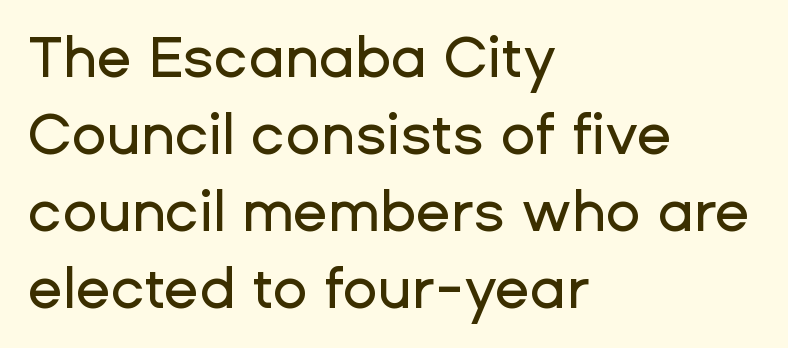
Line starts are locked; line ends wander. Look at the tracking — it's just the regular setting, nothing added. Descenders hang freely into open space. These lines are composed in type without serifs.
